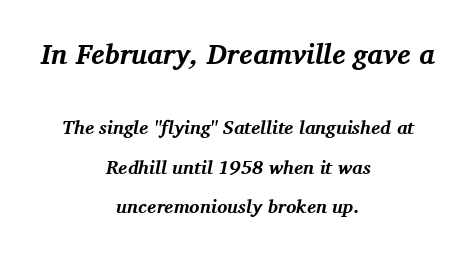
The image shows 28 px bold serif type, italic (leaning right); set centered, loose line spacing (2.09x), normal letter spacing, not underlined; the first (top) block is 1.47x larger; medium stroke contrast and a medium x-height.
